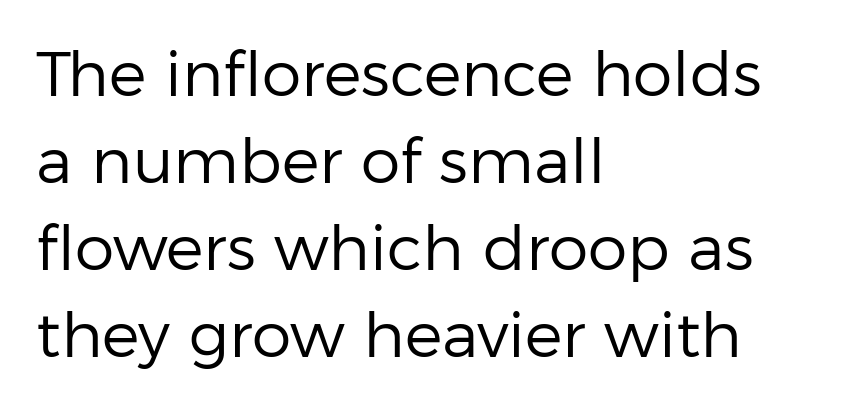
Q: Is the text bold? A: No.
Q: Is the text italic (slanted)? A: No, it is upright.
Q: Is the typeface a serif or a sans-serif typeface? A: Sans-serif.
Q: Is the text underlined? A: No.
Q: How is the paragraph aligned? A: Left-aligned.
Q: Is the spacing between letters normal or unusually wide? A: Normal.
Q: Is the spacing between lines tight, normal or loose? A: Normal.
Q: Width (condensed, normal, or wide)? A: Normal.
Q: Stroke contrast? A: Low.
Q: x-height? A: Medium.
Q: Monospaced? A: No.
